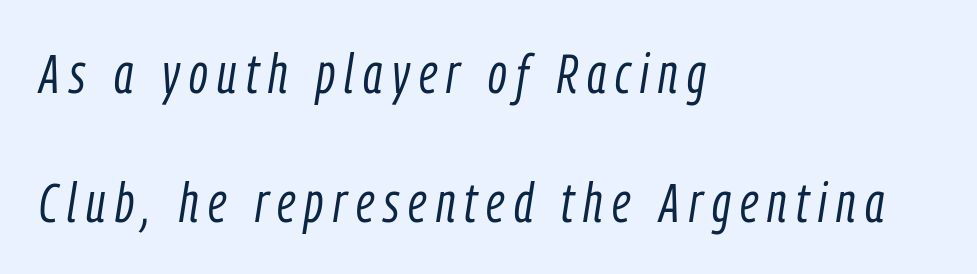
Q: Is the text bold? A: No.
Q: Is the text italic (slanted)? A: Yes, it leans right by about 9 degrees.
Q: Is the text underlined? A: No.
Q: How is the paragraph aligned? A: Left-aligned.
Q: Is the spacing between lines tight, normal or loose? A: Loose.
Q: Width (condensed, normal, or wide)? A: Condensed.
Q: Stroke contrast? A: Low.
Q: x-height? A: Medium.
Q: Monospaced? A: No.
